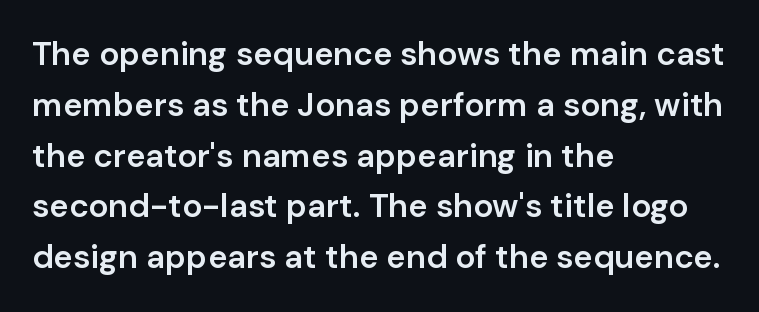
The image shows 33 px semibold sans-serif type, upright; set left-aligned, normal line spacing (1.54x), normal letter spacing, not underlined; low stroke contrast and a medium x-height.
